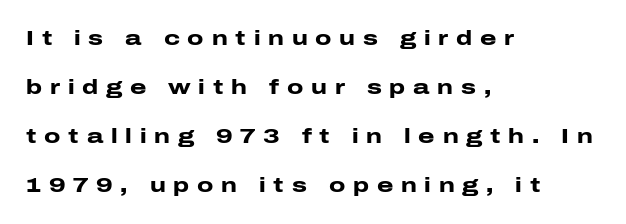
The image shows 21 px bold type, upright; set left-aligned, loose line spacing (2.34x), unusually wide letter spacing (+0.37 em), not underlined.
